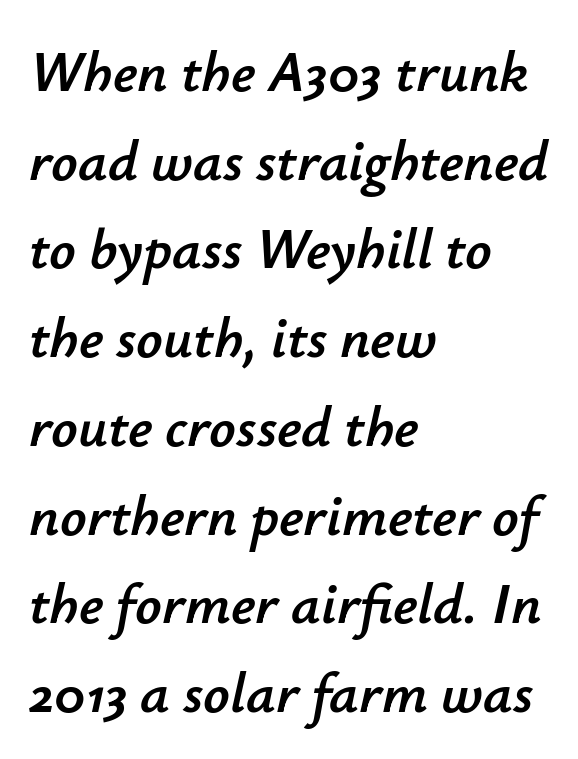
The paragraph has a hard left edge and a soft right edge. Quick note: interline space is typical. Proportional: the letters do not fall into vertical columns. The whole block is typeset with a tilt. Honestly, the letter spacing is just normal — you wouldn't notice it. The foot of each line stays bare and open.
